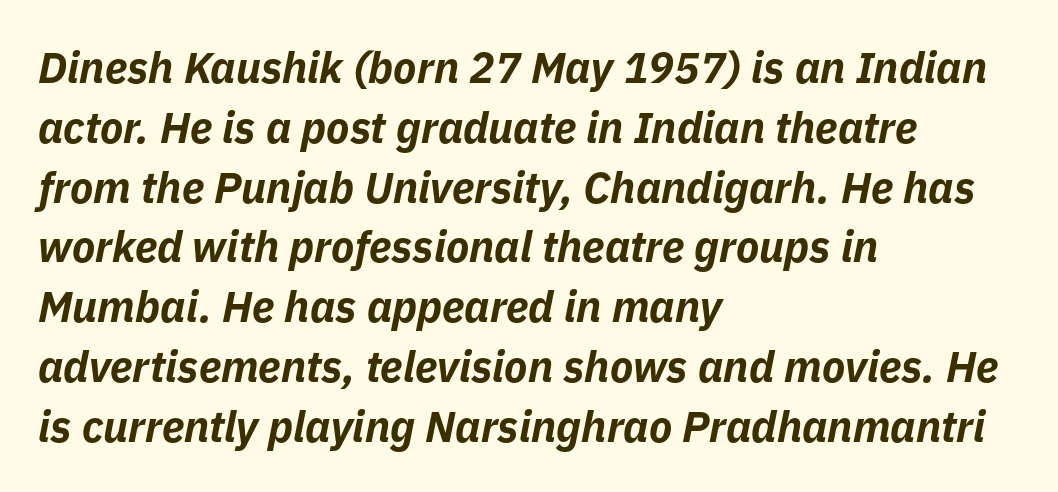
Think of a printed novel: that variable character pitch is what you see here. You can tell it's italic because the verticals aren't actually vertical. Alignment: flush left. Standard letterfit; no display-style spreading of the glyphs.
